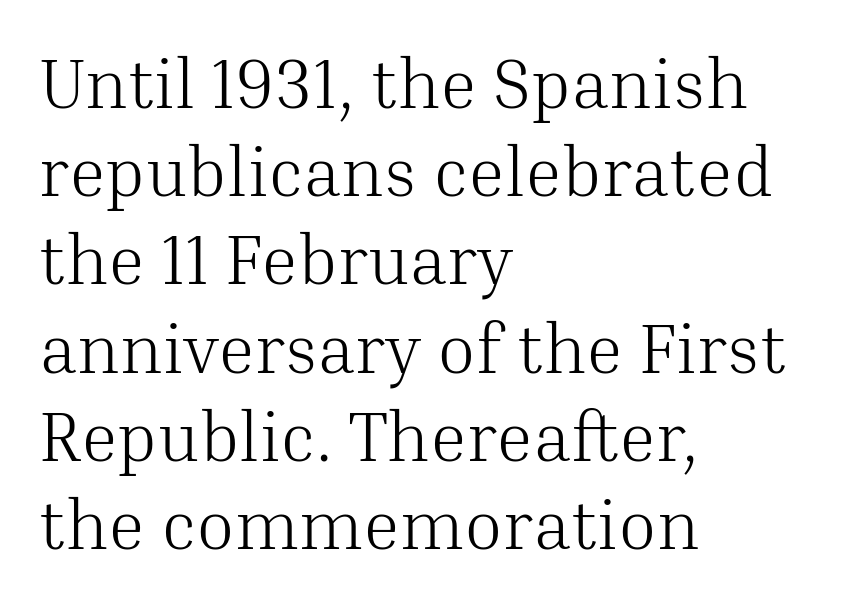
Lines of text with bare space underneath. This reads as an unemphasized weight, regular at the heaviest. Notice how the passage keeps a crisp vertical edge on the left only. A normal amount of white space separates one row of letters from the next.
